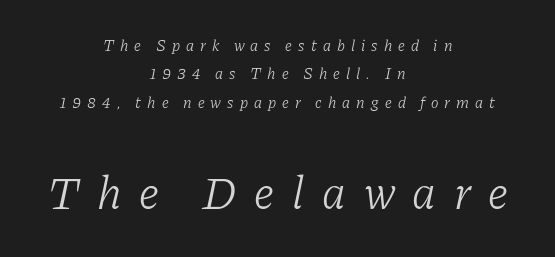
The image shows 47 px light serif type, italic (leaning right); set centered, line spacing 1.77x, unusually wide letter spacing (+0.38 em), not underlined; the second (bottom) block is 2.94x larger; low stroke contrast and a medium x-height.
